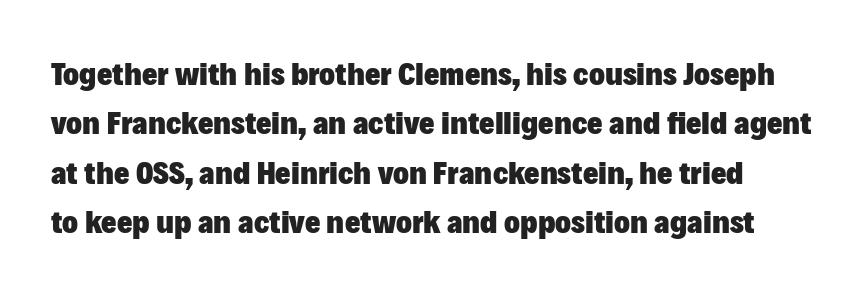
Letter spacing: default. Every character sits straight up, as roman type does. One glance says typical: line gaps are just what's usual. Look at the stroke-to-counter ratio: heavy, a bold. Nothing sits at the stroke ends, so this counts as sans-serif.
